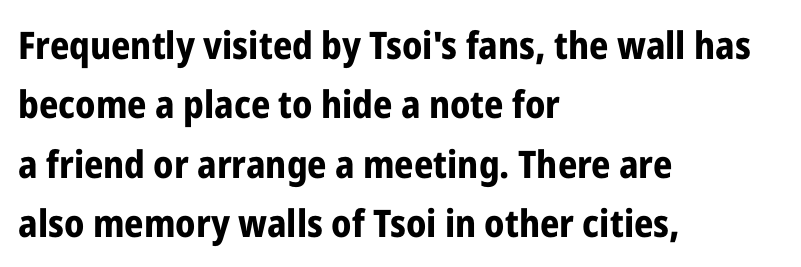
Q: Is the text bold? A: Yes.
Q: Is the text italic (slanted)? A: No, it is upright.
Q: Is the typeface a serif or a sans-serif typeface? A: Sans-serif.
Q: Is the text underlined? A: No.
Q: How is the paragraph aligned? A: Left-aligned.
Q: Is the spacing between letters normal or unusually wide? A: Normal.
Q: Is the spacing between lines tight, normal or loose? A: Normal.
Q: Width (condensed, normal, or wide)? A: Condensed.
Q: Stroke contrast? A: Low.
Q: x-height? A: Medium.
Q: Monospaced? A: No.
